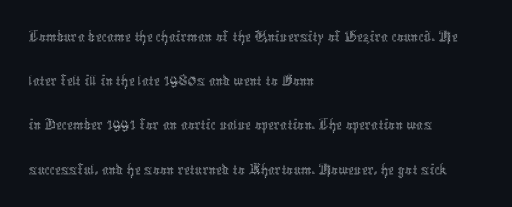
The image shows 34 px thin, condensed type, upright; set left-aligned, normal line spacing (1.3x), normal letter spacing, not underlined; a medium x-height.
